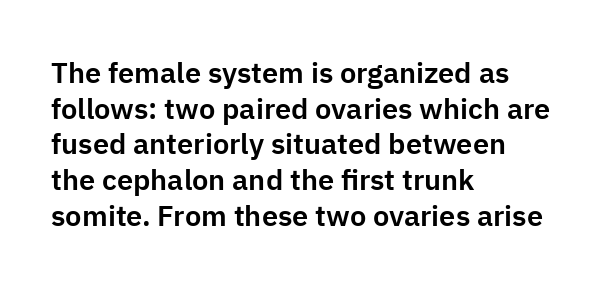
{"serif": "no", "italic": "no", "width": "normal", "stroke_contrast": "low", "x_height": "medium", "monospaced": "no", "underline": "no", "align": "left", "line_spacing_ratio": 1.23, "letter_spacing": "normal", "letter_spacing_em": 0.0, "glyph_px": 29}
